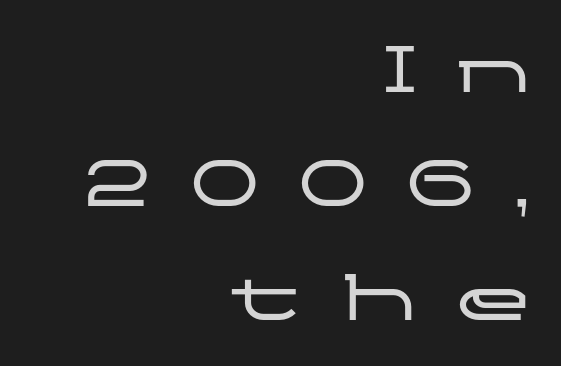
The image shows 77 px wide sans-serif type, upright; set right-aligned, normal line spacing (1.48x), unusually wide letter spacing (+0.5 em), not underlined; low stroke contrast and a medium x-height.
